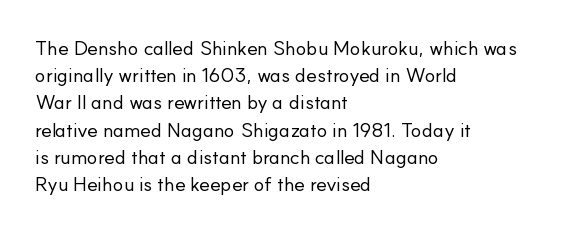
{"italic": "no", "bold": "no", "underline": "no", "align": "left", "line_spacing": "normal", "line_spacing_ratio": 1.36, "letter_spacing": "normal", "letter_spacing_em": 0.0, "glyph_px": 20}
